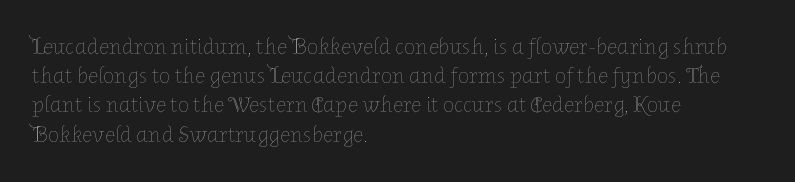
The image shows 23 px text type, upright; set left-aligned, normal line spacing (1.27x), normal letter spacing, not underlined.
